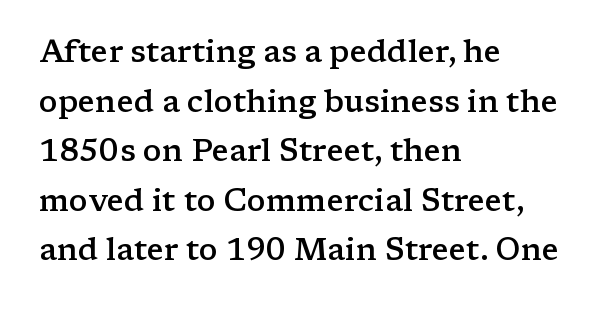
{"serif": "yes", "italic": "no", "bold": "semi", "weight": "semibold", "width": "wide", "stroke_contrast": "low", "x_height": "medium", "monospaced": "no", "underline": "no", "align": "left", "line_spacing": "normal", "line_spacing_ratio": 1.6, "letter_spacing": "normal", "letter_spacing_em": 0.0, "glyph_px": 31}
